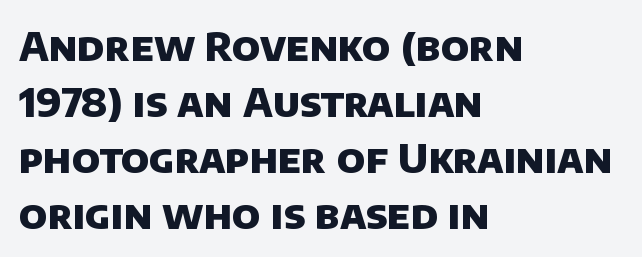
{"serif": "no", "bold": "yes", "weight": "heavy", "width": "normal", "stroke_contrast": "low", "x_height": "large", "monospaced": "no", "underline": "no", "align": "left", "line_spacing": "normal", "line_spacing_ratio": 1.4, "letter_spacing": "normal", "letter_spacing_em": 0.0, "glyph_px": 40}
